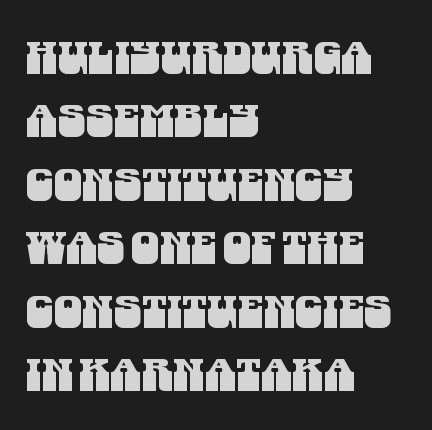
Q: Is the typeface a serif or a sans-serif typeface? A: Sans-serif.
Q: Is the text underlined? A: No.
Q: How is the paragraph aligned? A: Left-aligned.
Q: Is the spacing between letters normal or unusually wide? A: Normal.
Q: Is the spacing between lines tight, normal or loose? A: Normal.
Q: Width (condensed, normal, or wide)? A: Condensed.
Q: Stroke contrast? A: Medium.
Q: x-height? A: Large.
Q: Monospaced? A: No.
